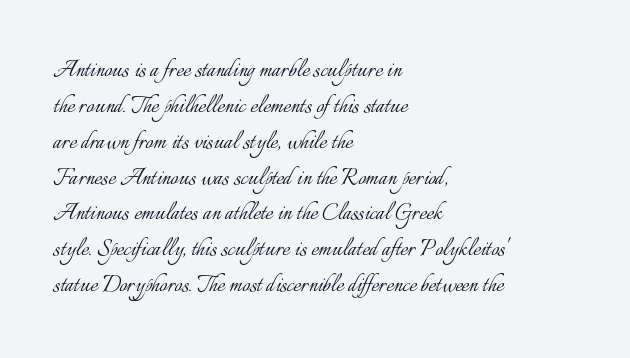
Q: Is the text bold? A: No.
Q: Is the text italic (slanted)? A: Yes.
Q: Is the text underlined? A: No.
Q: How is the paragraph aligned? A: Left-aligned.
Q: Is the spacing between letters normal or unusually wide? A: Normal.
Q: Is the spacing between lines tight, normal or loose? A: Normal.
Q: Width (condensed, normal, or wide)? A: Normal.
Q: Stroke contrast? A: Low.
Q: x-height? A: Small.
Q: Monospaced? A: No.
